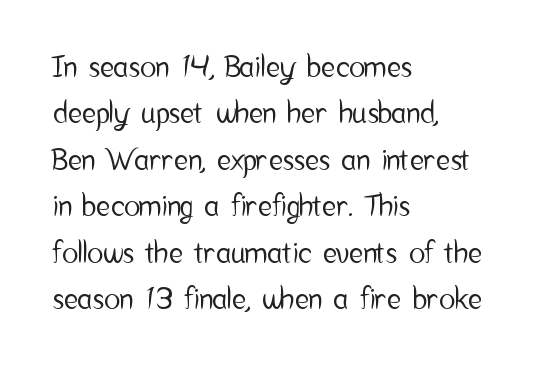
The image shows 30 px condensed sans-serif type, upright; set left-aligned, normal line spacing (1.55x), normal letter spacing, not underlined; low stroke contrast and a medium x-height.
